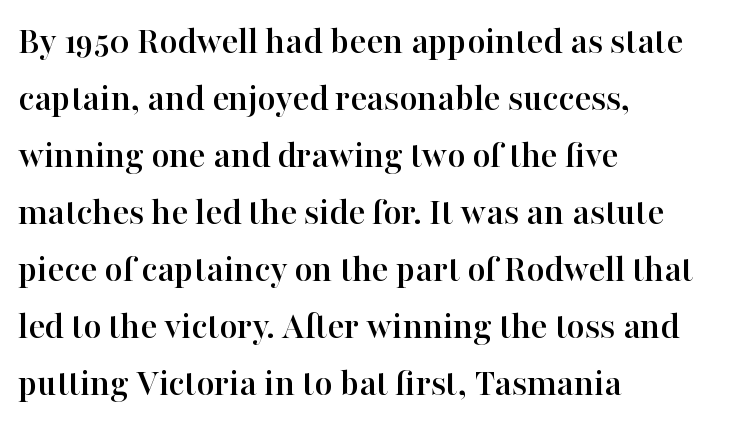
{"serif": "yes", "italic": "no", "width": "normal", "stroke_contrast": "high", "x_height": "medium", "monospaced": "no", "underline": "no", "align": "left", "line_spacing": "normal", "line_spacing_ratio": 1.46, "letter_spacing": "normal", "letter_spacing_em": 0.0, "glyph_px": 39}
